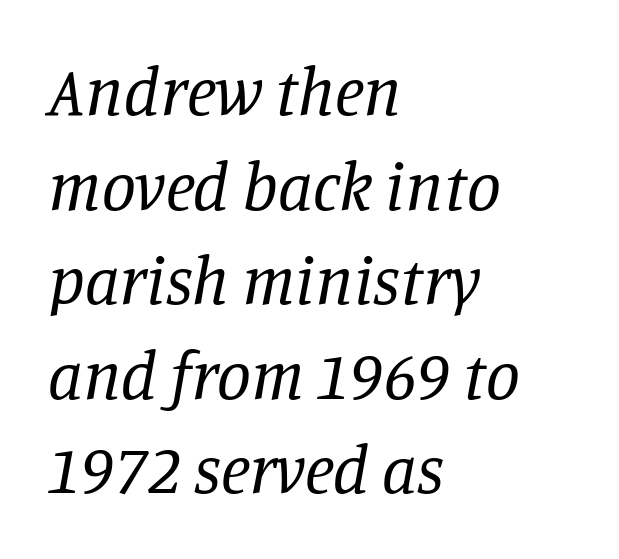
The font sits on the lighter half of the weight spectrum, regular included. Unmarked baselines from the first word to the last. Line spacing here is normal. A classic flush-left, rag-right setting is used for this passage.
